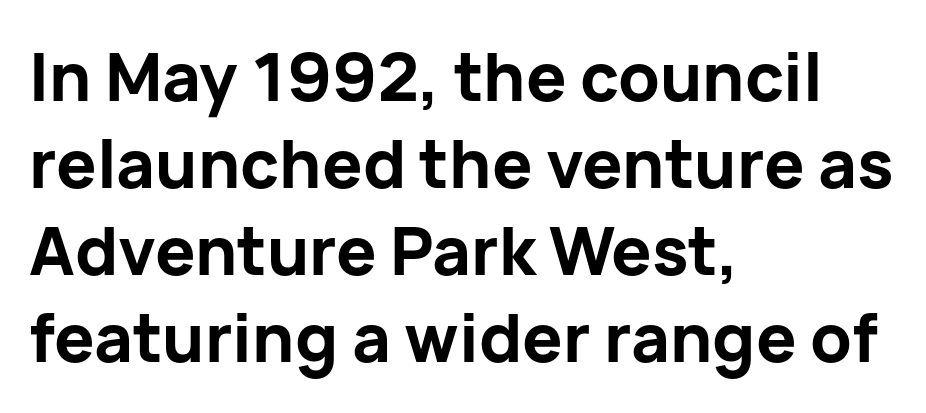
{"serif": "no", "italic": "no", "bold": "yes", "weight": "bold", "width": "normal", "stroke_contrast": "low", "x_height": "medium", "monospaced": "no", "underline": "no", "align": "left", "line_spacing": "normal", "line_spacing_ratio": 1.3, "letter_spacing": "normal", "letter_spacing_em": 0.0, "glyph_px": 67}
